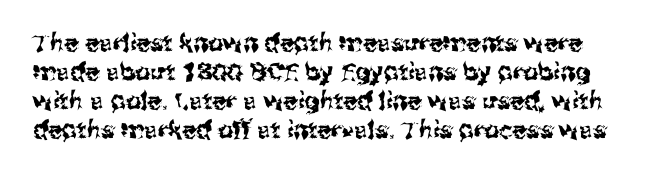
The image shows 24 px text type, upright; set line spacing 1.21x, normal letter spacing, not underlined.
